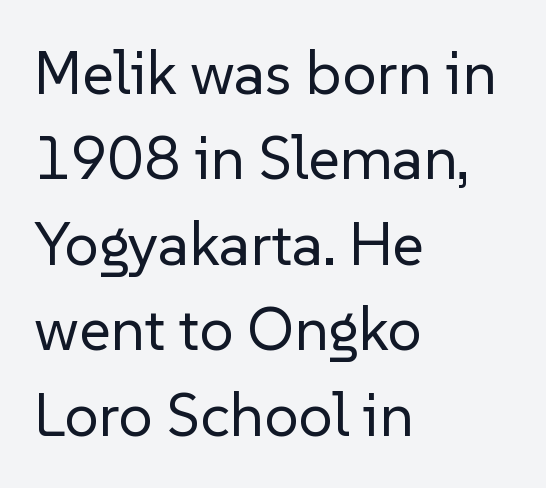
Rows of type keep a routine distance in the vertical direction. A typesetter would call this zero additional tracking. Type without underlining. The passage shown is typeset with a sans-serif family. The paragraph shown leans on its left margin.
